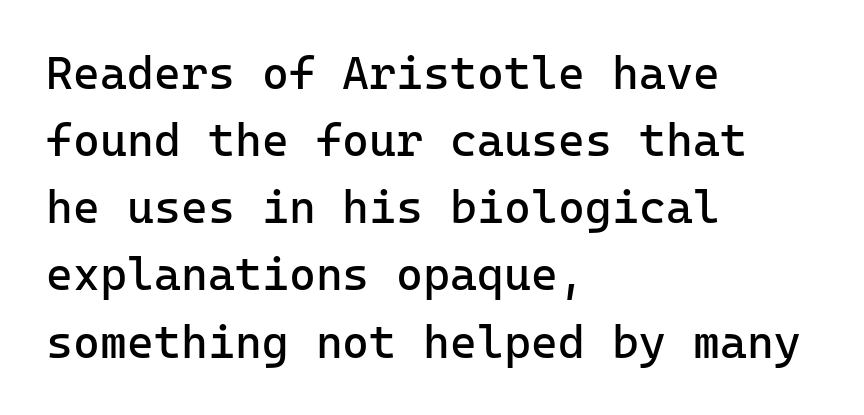
Q: Is the text bold? A: No.
Q: Is the text italic (slanted)? A: No, it is upright.
Q: Is the typeface a serif or a sans-serif typeface? A: Sans-serif.
Q: Is the text underlined? A: No.
Q: How is the paragraph aligned? A: Left-aligned.
Q: Is the spacing between letters normal or unusually wide? A: Normal.
Q: Is the spacing between lines tight, normal or loose? A: Normal.
Q: Width (condensed, normal, or wide)? A: Normal.
Q: Stroke contrast? A: Low.
Q: x-height? A: Medium.
